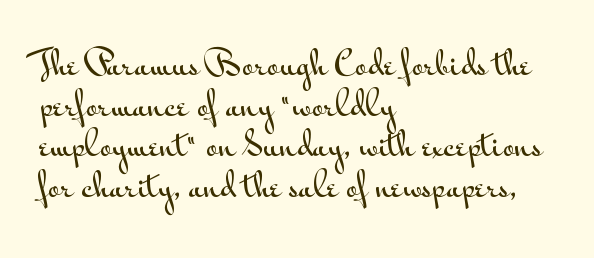
Words appear dense and cohesive because spacing is normal. This sample uses a sans-serif face. Has an underline been added? It has not. Casual observation: everything's shoved over to the left.
